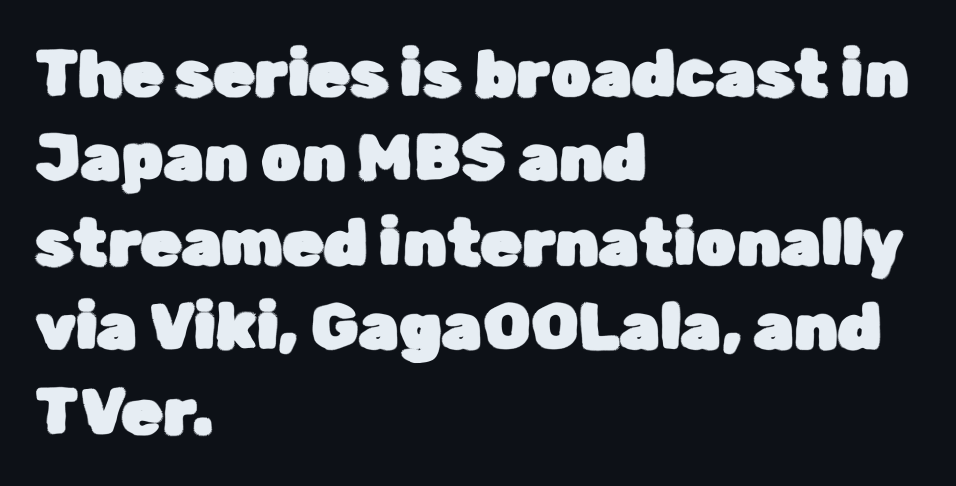
You can tell from the bare stems that sans-serif type was used. How are the letters spaced? Ordinarily, with no added tracking. How would I describe the line gaps? Plain and ordinary. The typography opts for an upright posture over an oblique one. Anything drawn beneath the words? Only blank space. Note the varied advance widths — an 'i' is clearly narrower than an 'm'.
